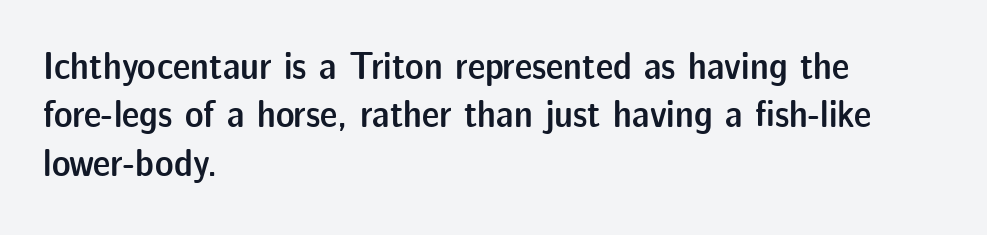
The image shows 39 px semibold sans-serif type, upright; set left-aligned, line spacing 1.24x, normal letter spacing, not underlined; low stroke contrast and a medium x-height.
